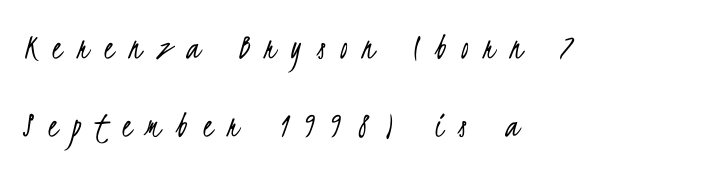
The font sits on the lighter half of the weight spectrum, regular included. Horizontally, the lines are justified to the leading edge only. Each letter keeps its own natural width here, so spacing adapts to shape. A typesetter would label this face a sans. This rendering features lettering with no underline.
